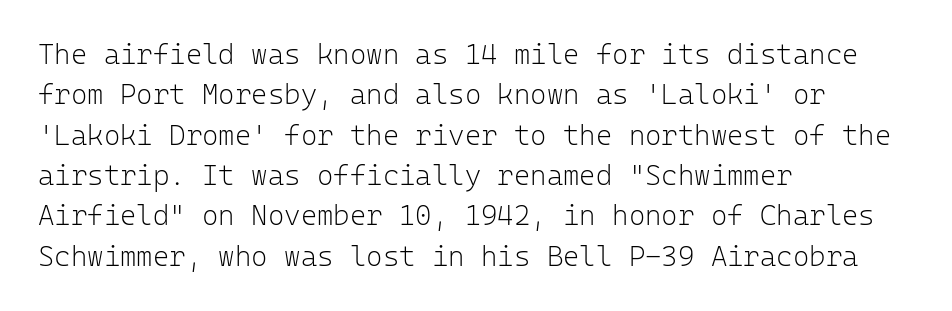
{"serif": "no", "italic": "no", "bold": "no", "weight": "light", "width": "normal", "stroke_contrast": "low", "x_height": "medium", "monospaced": "yes", "underline": "no", "align": "left", "line_spacing": "normal", "line_spacing_ratio": 1.44, "letter_spacing": "normal", "letter_spacing_em": 0.0, "glyph_px": 28}
